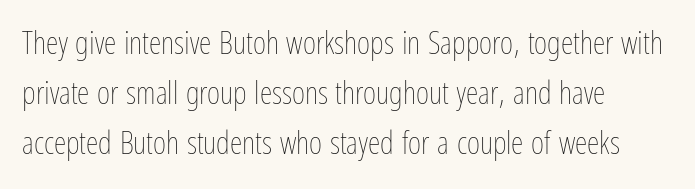
Is the stroke heavy? The answer is a plain regular-or-lighter. Here the glyphs are tracked normally, forming tight word shapes. This is roman type, the default non-slanted kind. Descenders hang freely into open space. Successive baselines arrive at the customary interval. The passage shown is typed in a proportional face where columns would drift.
